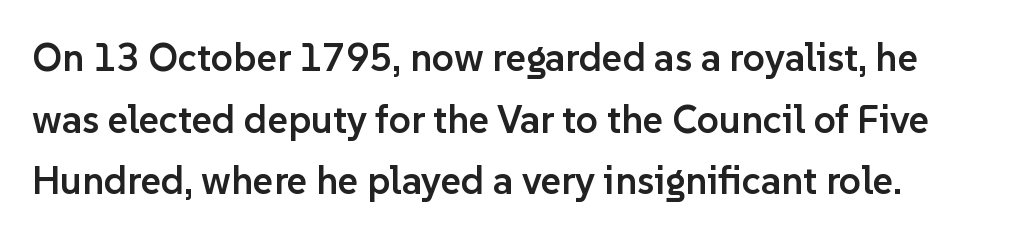
{"serif": "no", "italic": "no", "bold": "semi", "weight": "semibold", "width": "normal", "stroke_contrast": "low", "x_height": "medium", "monospaced": "no", "underline": "no", "line_spacing": "normal", "line_spacing_ratio": 1.58, "letter_spacing": "normal", "letter_spacing_em": 0.0, "glyph_px": 39}
